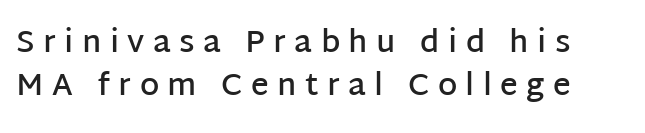
Q: Is the text bold? A: Semi-bold.
Q: Is the text italic (slanted)? A: No, it is upright.
Q: Is the typeface a serif or a sans-serif typeface? A: Sans-serif.
Q: Is the text underlined? A: No.
Q: Is the spacing between letters normal or unusually wide? A: Unusually wide.
Q: Is the spacing between lines tight, normal or loose? A: Normal.
Q: Width (condensed, normal, or wide)? A: Normal.
Q: Stroke contrast? A: Low.
Q: x-height? A: Large.
Q: Monospaced? A: No.
